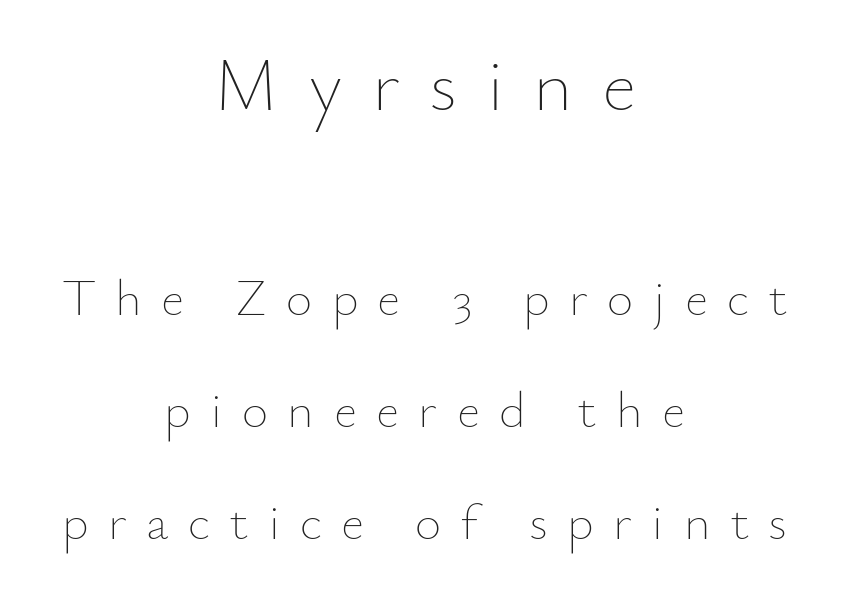
Notice how the passage keeps no hard edge, just a central spine. This is not heavy type; no bold has been used. The face used here is rendered with a markedly widened letterfit. A typesetter would call this proportional, since set widths differ per character. Designer's note — italics off, roman on.
